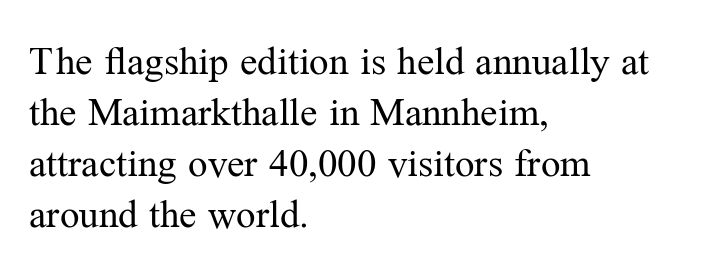
Teacher's note: observe the even left margin — that is flush-left alignment. Each row of text sits above clean, open space. Proportional: the letters do not fall into vertical columns. The passage shown stacks its lines at a standard gap. Vertical strokes here are truly vertical.
